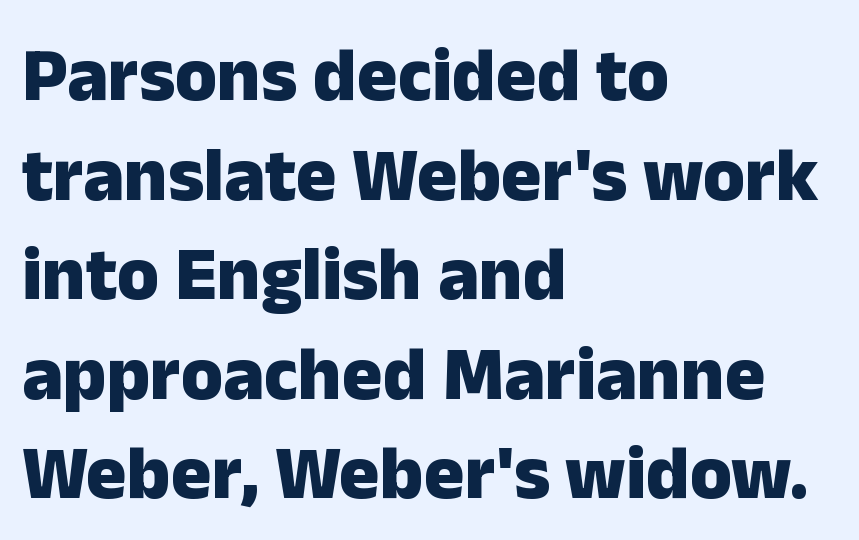
Q: Is the text bold? A: Yes.
Q: Is the text italic (slanted)? A: No, it is upright.
Q: Is the typeface a serif or a sans-serif typeface? A: Sans-serif.
Q: Is the text underlined? A: No.
Q: How is the paragraph aligned? A: Left-aligned.
Q: Is the spacing between letters normal or unusually wide? A: Normal.
Q: Is the spacing between lines tight, normal or loose? A: Normal.
Q: Width (condensed, normal, or wide)? A: Normal.
Q: Stroke contrast? A: Low.
Q: x-height? A: Medium.
Q: Monospaced? A: No.
